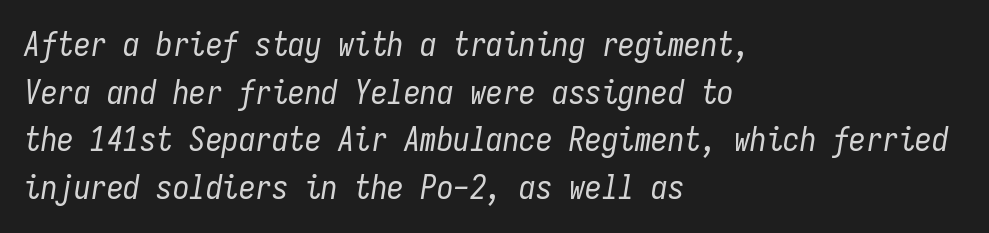
{"italic": "yes", "lean": "right", "slant_degrees": 9, "bold": "no", "weight": "regular", "width": "condensed", "stroke_contrast": "low", "x_height": "medium", "monospaced": "yes", "underline": "no", "align": "left", "line_spacing": "normal", "line_spacing_ratio": 1.44, "letter_spacing": "normal", "letter_spacing_em": 0.0, "glyph_px": 33}
